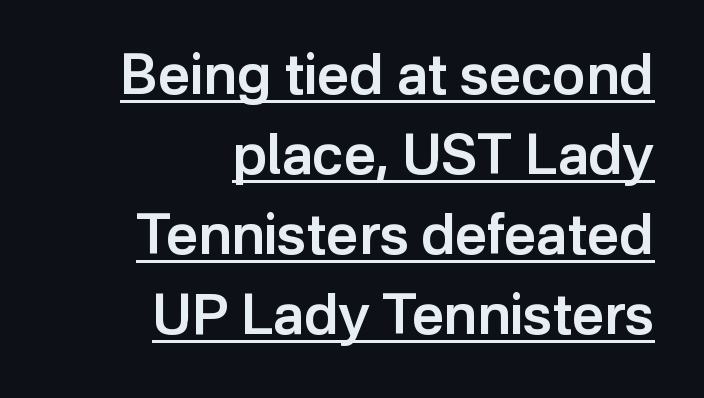
The image shows 56 px semibold sans-serif type, upright; set right-aligned, normal line spacing (1.43x), normal letter spacing, underlined; low stroke contrast and a medium x-height.
